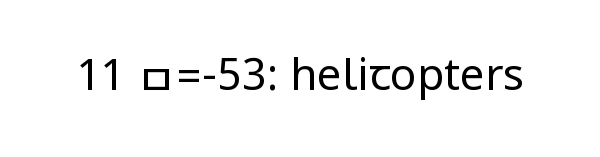
The image shows 44 px regular-weight, condensed sans-serif type, upright; set normal letter spacing, not underlined; low stroke contrast.
